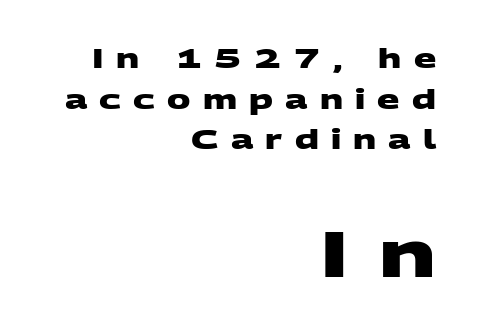
The image shows 64 px heavy, wide sans-serif type; set right-aligned, normal line spacing (1.56x), unusually wide letter spacing (+0.47 em), not underlined; the second (bottom) block is 2.46x larger; medium stroke contrast and a large x-height.
